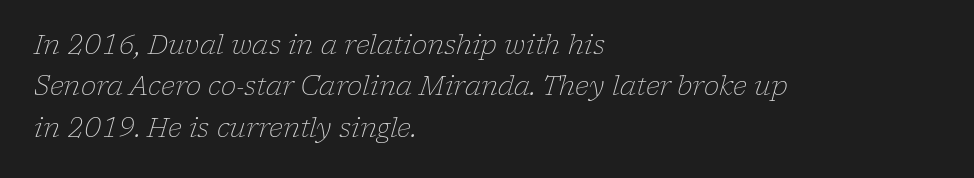
{"italic": "yes", "lean": "right", "slant_degrees": 17, "bold": "no", "underline": "no", "align": "left", "line_spacing": "normal", "line_spacing_ratio": 1.59, "letter_spacing": "normal", "letter_spacing_em": 0.0, "glyph_px": 26}
